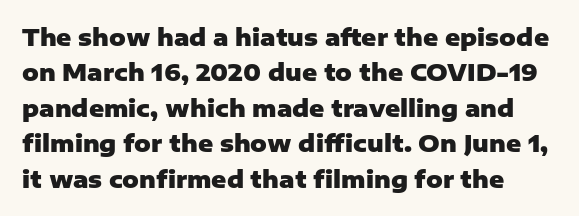
The zone under the glyphs is completely vacant. Heft: maximum for text — a bold. The letterforms sit shoulder to shoulder at normal distance. Does the lettering tilt? It doesn't — this is upright. The space between consecutive lines is moderate.
